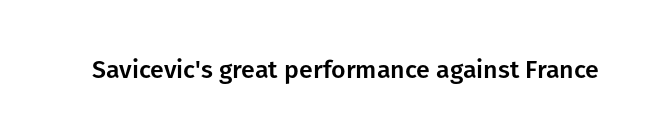
The image shows 25 px text type, upright; set normal letter spacing, not underlined.
